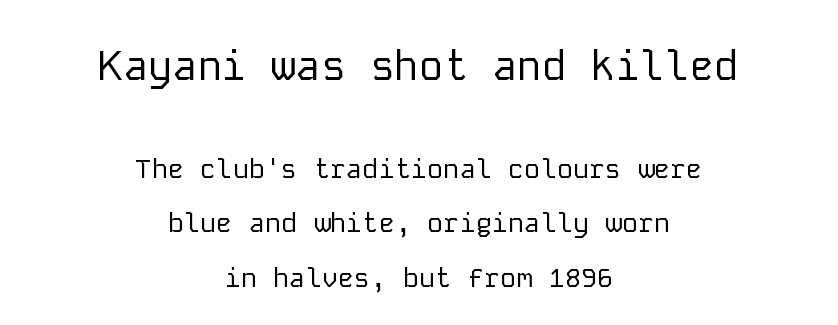
The image shows 41 px regular-weight sans-serif type, upright, monospaced; set centered, loose line spacing (2.01x), normal letter spacing, not underlined; the first (top) block is 1.52x larger; low stroke contrast and a medium x-height.
